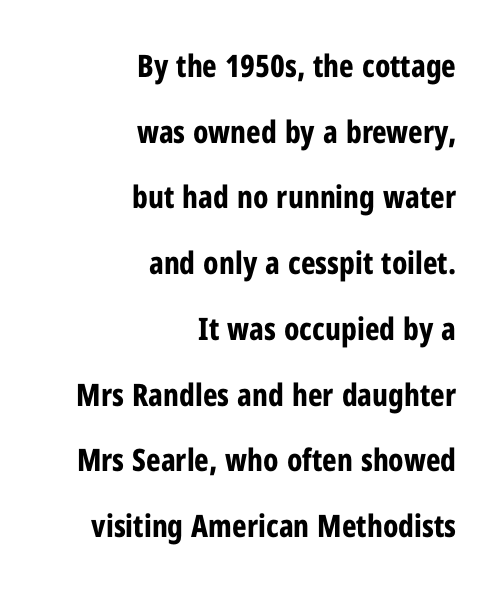
Q: Is the text bold? A: Yes.
Q: Is the text italic (slanted)? A: No, it is upright.
Q: Is the typeface a serif or a sans-serif typeface? A: Sans-serif.
Q: Is the text underlined? A: No.
Q: How is the paragraph aligned? A: Right-aligned.
Q: Is the spacing between letters normal or unusually wide? A: Normal.
Q: Is the spacing between lines tight, normal or loose? A: Loose.
Q: Width (condensed, normal, or wide)? A: Condensed.
Q: Stroke contrast? A: Low.
Q: x-height? A: Medium.
Q: Monospaced? A: No.
